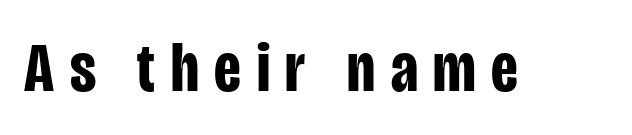
The image shows 71 px bold, condensed sans-serif type, upright; set unusually wide letter spacing (+0.22 em), not underlined; low stroke contrast and a large x-height.
